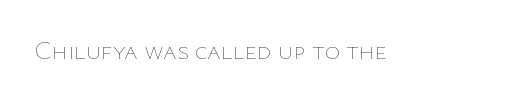
A roman cut, with each character standing at attention. Decoration check: the copy has no underline. The gaps between neighbouring characters are ordinary and unremarkable. Bold? No — there's no thickening of the strokes.
